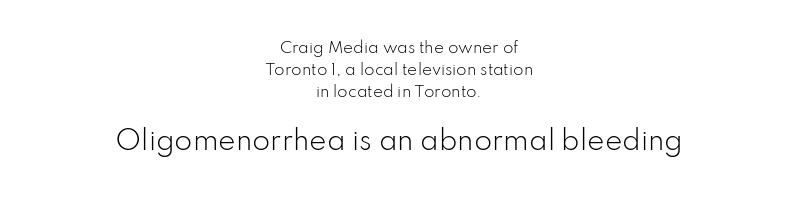
Q: Is the text bold? A: No.
Q: Is the text italic (slanted)? A: No, it is upright.
Q: Is the text underlined? A: No.
Q: How is the paragraph aligned? A: Centered.
Q: Is the spacing between letters normal or unusually wide? A: Normal.
Q: Is the spacing between lines tight, normal or loose? A: Normal.
Q: Which block of text is set in a larger size, the first (top) or the second (bottom)? A: The second (bottom) one.
